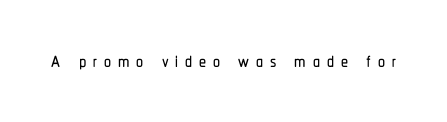
The type sits square on the baseline with zero lean. Between one letter and the next there's a generous, obvious gap. Only glyphs here, with clear space below each row. This sample uses a sans-serif face. Think of a printed novel: that variable character pitch is what you see here.
